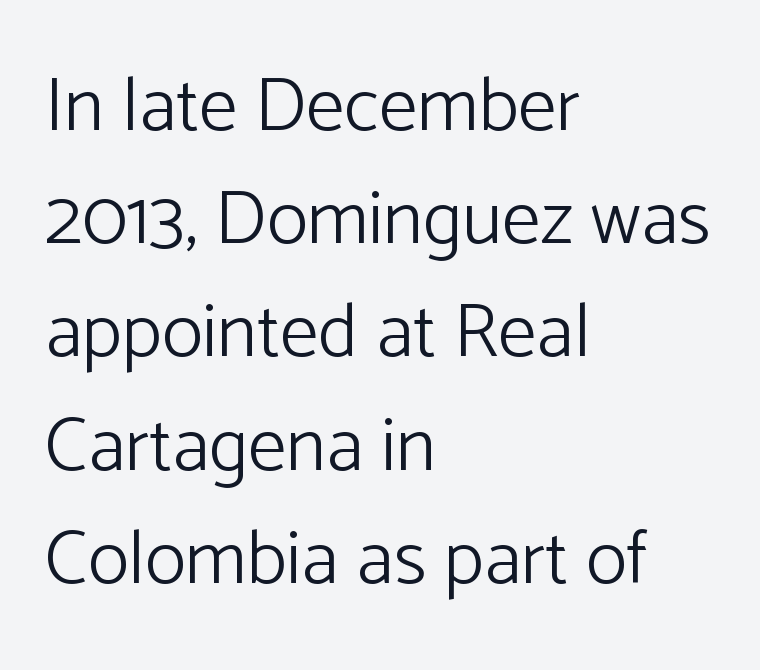
Q: Is the text bold? A: No.
Q: Is the text italic (slanted)? A: No, it is upright.
Q: Is the typeface a serif or a sans-serif typeface? A: Sans-serif.
Q: Is the text underlined? A: No.
Q: How is the paragraph aligned? A: Left-aligned.
Q: Is the spacing between letters normal or unusually wide? A: Normal.
Q: Is the spacing between lines tight, normal or loose? A: Normal.
Q: Width (condensed, normal, or wide)? A: Normal.
Q: Stroke contrast? A: Low.
Q: x-height? A: Medium.
Q: Monospaced? A: No.
